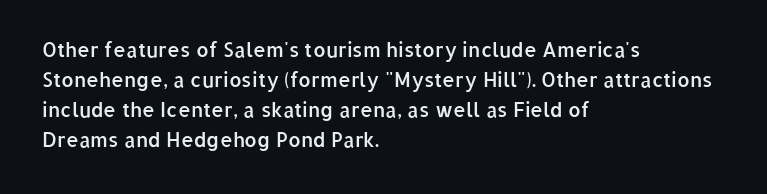
The line-height multiplier appears to be the usual default. This is the regular roman posture of the typeface. This rendering uses left alignment, leaving the right contour irregular. Only glyphs here, with clear space below each row. Default kerning and tracking; the words read as compact shapes.
